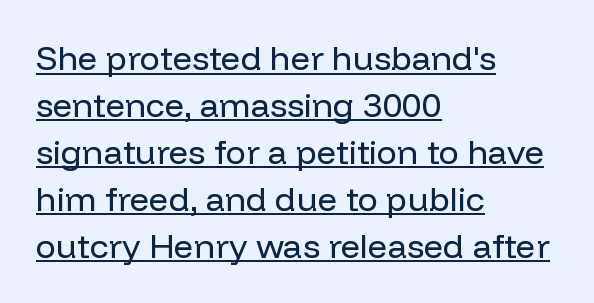
Leftover space on each line is placed entirely after the last word. The passage shown stacks its lines at a standard gap. Do the characters align in a grid? No, the font is proportional. The rendering keeps characters at their native spacing. In terms of letterform style, serifs are entirely absent.
